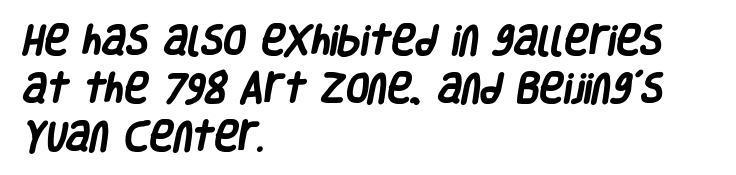
{"serif": "no", "bold": "yes", "weight": "heavy", "width": "condensed", "stroke_contrast": "low", "x_height": "large", "monospaced": "no", "underline": "no", "align": "left", "line_spacing": "normal", "line_spacing_ratio": 1.46, "letter_spacing": "normal", "letter_spacing_em": 0.0, "glyph_px": 33}
